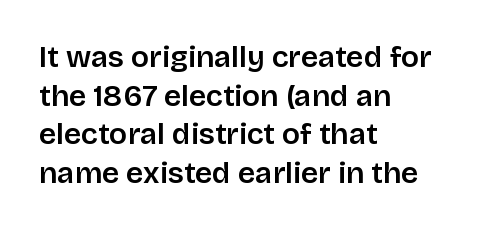
The image shows 30 px sans-serif type, upright; set left-aligned, normal line spacing (1.29x), normal letter spacing, not underlined; low stroke contrast and a large x-height.
